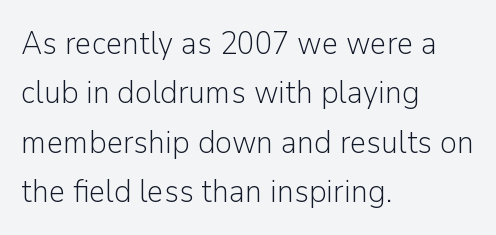
The rendering shows plain stroke endings on the letterforms — a sans-serif design. Stem width sits at or under what a default text font uses. Line spacing here is normal. Nobody drew a line under any word here. Tracking here is standard; glyphs follow each other at the usual distance. Note the varied advance widths — an 'i' is clearly narrower than an 'm'.
